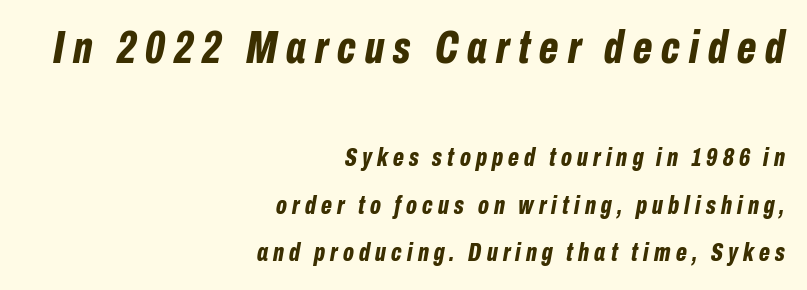
{"italic": "yes", "lean": "right", "slant_degrees": 10, "bold": "yes", "weight": "bold", "width": "condensed", "stroke_contrast": "low", "x_height": "medium", "monospaced": "no", "underline": "no", "align": "right", "line_spacing_ratio": 1.83, "letter_spacing": "wide", "letter_spacing_em": 0.2, "larger_block": "first", "size_ratio": 1.77, "glyph_px": 46}
